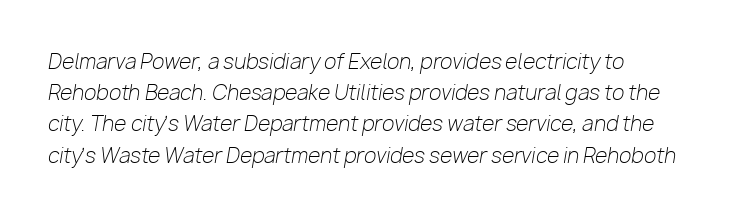
Short and long lines alike share a common starting point at left. A bare baseline throughout the passage. The passage shown is not bold in any degree. Students, note that the glyphs here touch the page at normal intervals.
